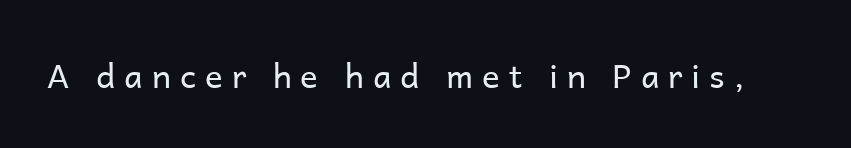
Q: Is the text bold? A: No.
Q: Is the text italic (slanted)? A: No, it is upright.
Q: Is the typeface a serif or a sans-serif typeface? A: Sans-serif.
Q: Is the text underlined? A: No.
Q: Is the spacing between letters normal or unusually wide? A: Unusually wide.
Q: Width (condensed, normal, or wide)? A: Normal.
Q: Stroke contrast? A: Low.
Q: x-height? A: Medium.
Q: Monospaced? A: No.
